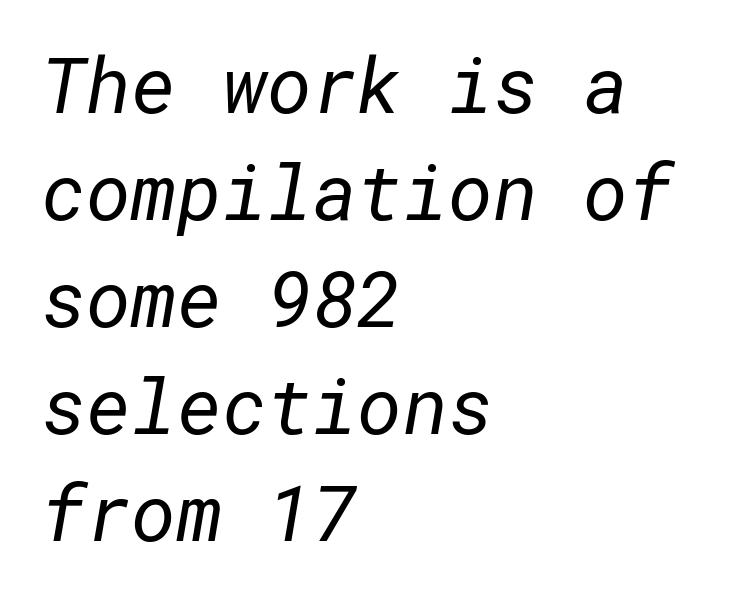
The image shows 77 px regular-weight sans-serif type; set left-aligned, normal line spacing (1.39x), normal letter spacing, not underlined; low stroke contrast and a medium x-height.
